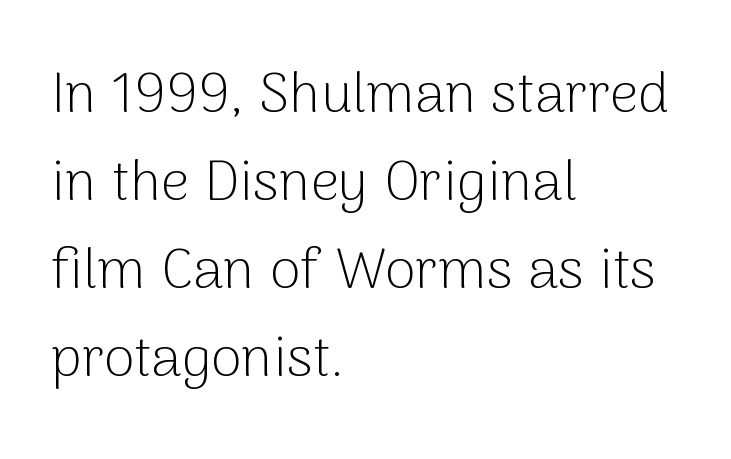
The image shows 56 px light sans-serif type, upright; set left-aligned, normal line spacing (1.57x), normal letter spacing, not underlined; low stroke contrast and a medium x-height.
